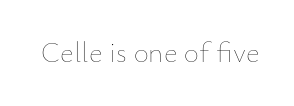
Q: Is the text bold? A: No.
Q: Is the text italic (slanted)? A: No, it is upright.
Q: Is the text underlined? A: No.
Q: Is the spacing between letters normal or unusually wide? A: Normal.
Q: Width (condensed, normal, or wide)? A: Normal.
Q: Stroke contrast? A: Low.
Q: x-height? A: Small.
Q: Monospaced? A: No.
